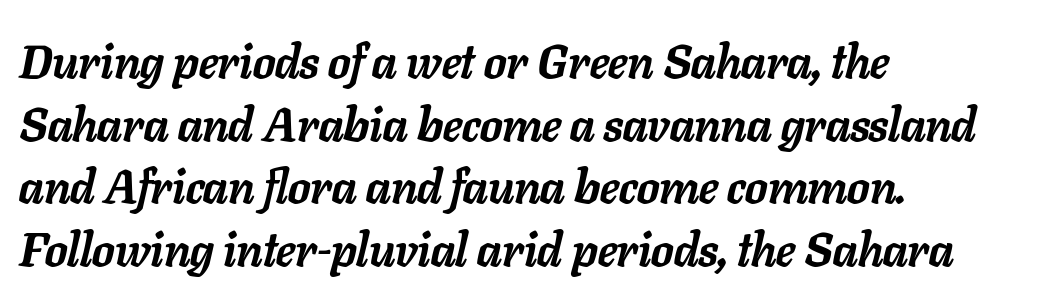
The image shows 47 px semibold type, italic (leaning right); set left-aligned, normal line spacing (1.33x), normal letter spacing, not underlined; low stroke contrast and a medium x-height.
